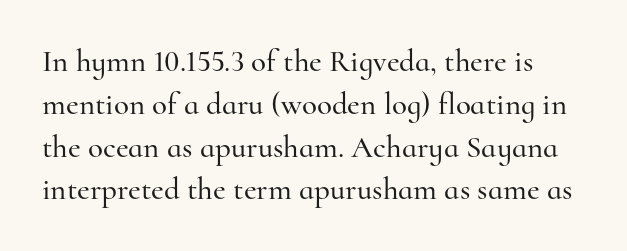
The image shows 31 px serif type, upright; set normal line spacing (1.38x), normal letter spacing, not underlined; high stroke contrast and a small x-height.
